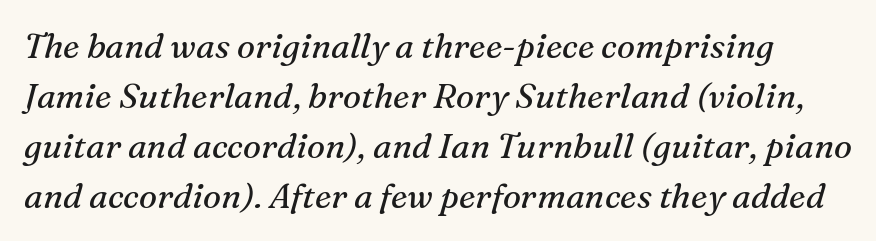
The strip under each line holds only bare page. Short note: letters normally spaced. Serifs: yes, visible at the terminals of the letterforms. Summary of vertical rhythm: regular, with standard interline spacing. The font sits on the lighter half of the weight spectrum, regular included.
